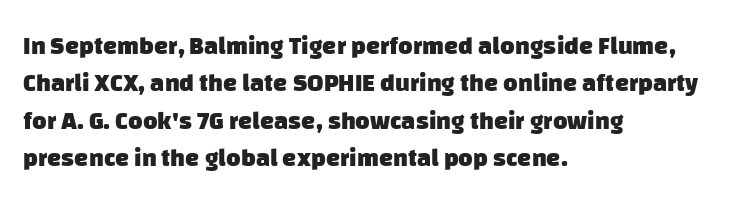
The glyphs have the mass of a bold cut. The vertical gap from one line to the next is medium. The passage shown is not underscored anywhere. Default kerning and tracking; the words read as compact shapes. Line starts are locked; line ends wander.
